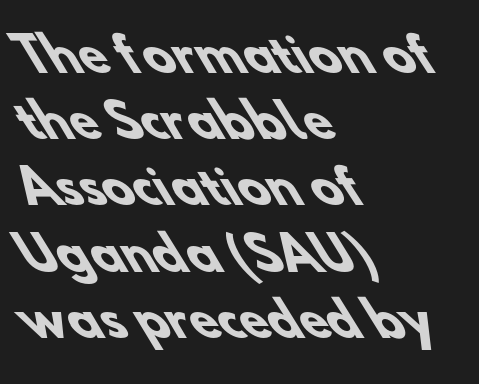
Q: Is the text bold? A: Yes.
Q: Is the typeface a serif or a sans-serif typeface? A: Sans-serif.
Q: Is the text underlined? A: No.
Q: How is the paragraph aligned? A: Left-aligned.
Q: Is the spacing between letters normal or unusually wide? A: Normal.
Q: Is the spacing between lines tight, normal or loose? A: Normal.
Q: Width (condensed, normal, or wide)? A: Normal.
Q: Stroke contrast? A: Low.
Q: x-height? A: Small.
Q: Monospaced? A: No.
